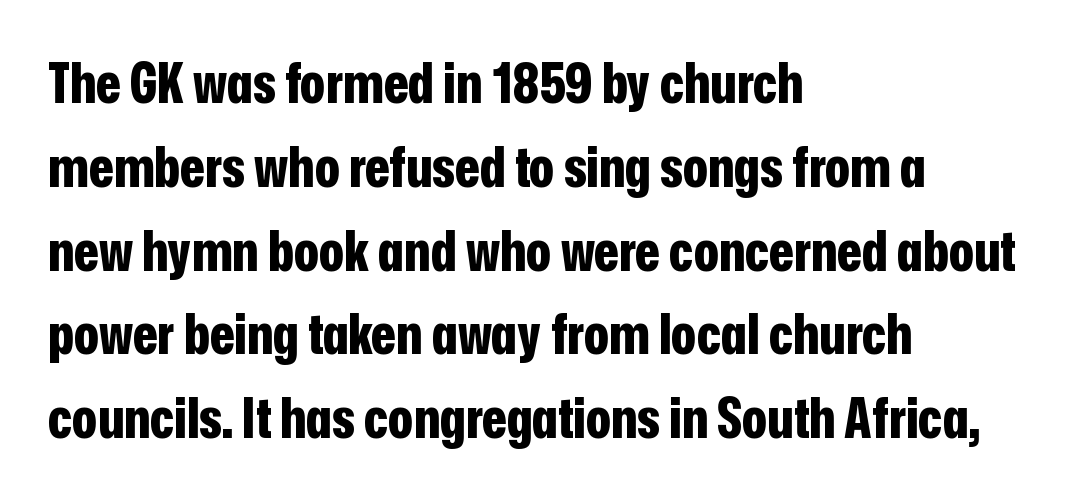
Spacing between characters is what you'd get straight out of the box. I'd call this a sans setting — the letters go barefoot. Which margin do the lines hug? The left one — the right edge is uneven. Regular leading. The baseline area is clear.
